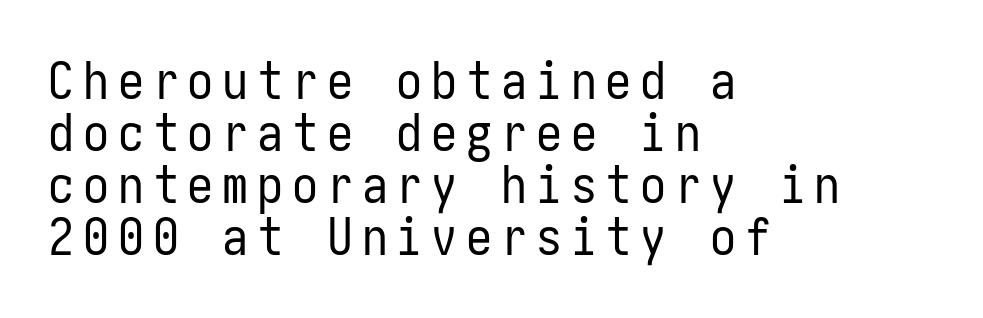
Q: Is the text bold? A: No.
Q: Is the text italic (slanted)? A: No, it is upright.
Q: Is the typeface a serif or a sans-serif typeface? A: Sans-serif.
Q: Is the text underlined? A: No.
Q: How is the paragraph aligned? A: Left-aligned.
Q: Is the spacing between lines tight, normal or loose? A: Tight.
Q: Width (condensed, normal, or wide)? A: Condensed.
Q: Stroke contrast? A: Low.
Q: x-height? A: Medium.
